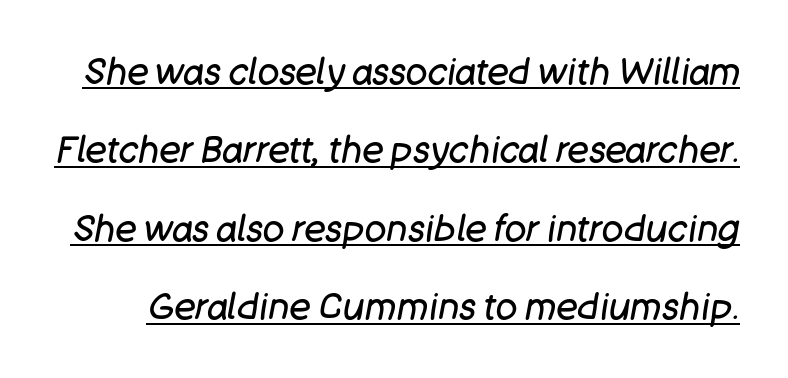
The image shows 36 px regular-weight type, italic (leaning right); set loose line spacing (2.18x), normal letter spacing, underlined; low stroke contrast and a large x-height.
